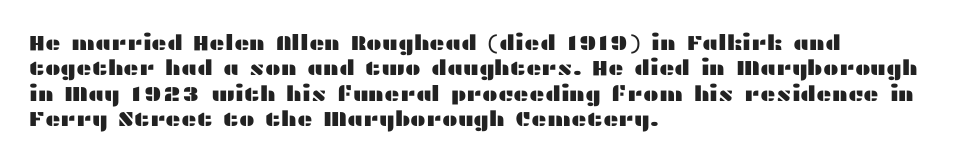
{"italic": "no", "underline": "no", "align": "left", "line_spacing_ratio": 1.21, "letter_spacing": "normal", "letter_spacing_em": 0.0, "glyph_px": 21}
